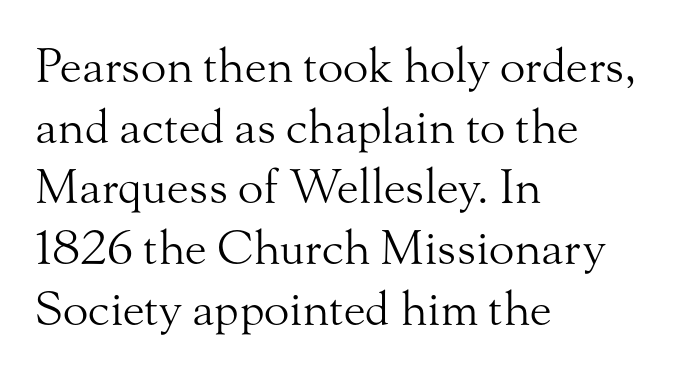
In terms of leading, this rendering sits right in the middle. This sample uses an upright cut, with every glyph sitting square on the baseline. This sample is left-justified, so line endings fall wherever the words run out. How are the letters spaced? Ordinarily, with no added tracking. Type style note: has serifs.
